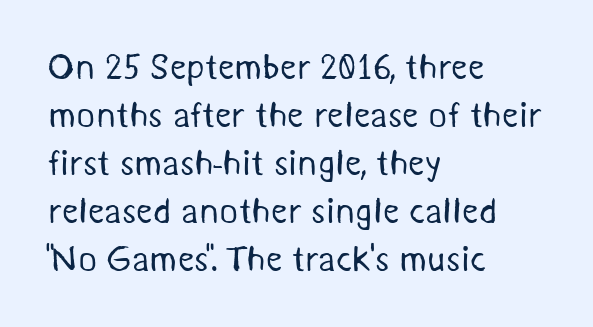
{"serif": "no", "bold": "no", "weight": "regular", "width": "normal", "stroke_contrast": "medium", "x_height": "medium", "monospaced": "no", "underline": "no", "align": "left", "line_spacing": "normal", "line_spacing_ratio": 1.33, "letter_spacing": "normal", "letter_spacing_em": 0.0, "glyph_px": 36}
